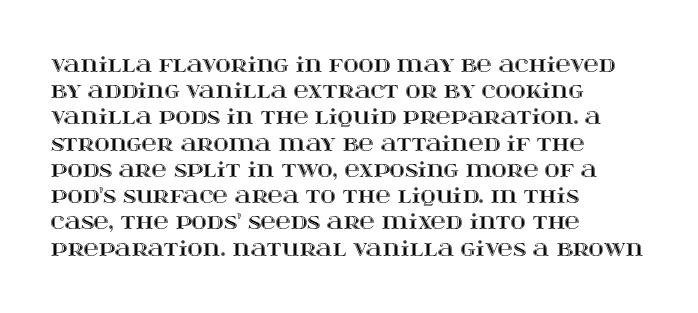
Q: Is the text italic (slanted)? A: No, it is upright.
Q: Is the text underlined? A: No.
Q: How is the paragraph aligned? A: Left-aligned.
Q: Is the spacing between letters normal or unusually wide? A: Normal.
Q: Is the spacing between lines tight, normal or loose? A: Normal.
